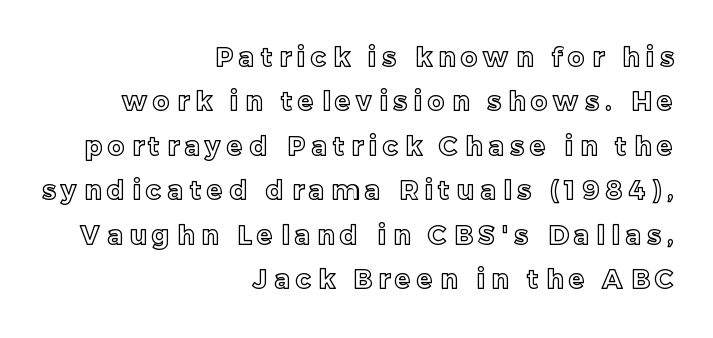
Q: Is the text italic (slanted)? A: No, it is upright.
Q: Is the text underlined? A: No.
Q: How is the paragraph aligned? A: Right-aligned.
Q: Is the spacing between letters normal or unusually wide? A: Unusually wide.
